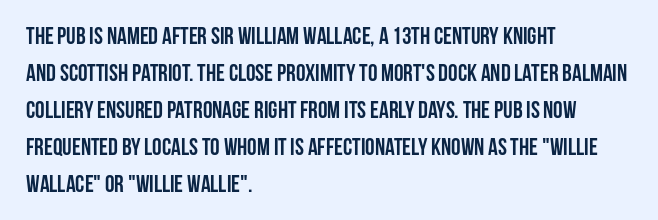
Q: Is the text bold? A: Yes.
Q: Is the text italic (slanted)? A: No, it is upright.
Q: Is the text underlined? A: No.
Q: How is the paragraph aligned? A: Left-aligned.
Q: Is the spacing between letters normal or unusually wide? A: Normal.
Q: Is the spacing between lines tight, normal or loose? A: Normal.
